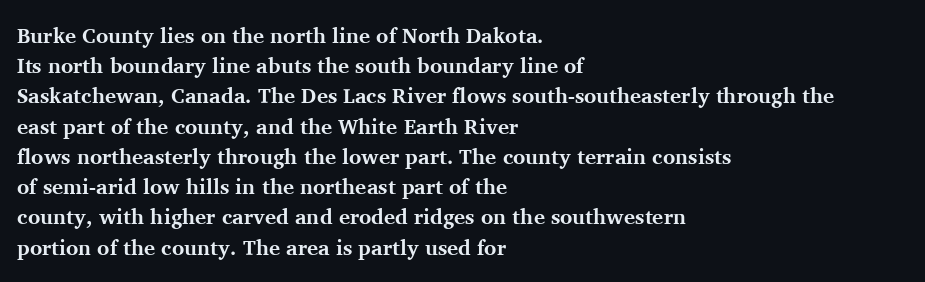
The image shows 21 px bold type, upright; set left-aligned, normal line spacing (1.44x), normal letter spacing, not underlined.
